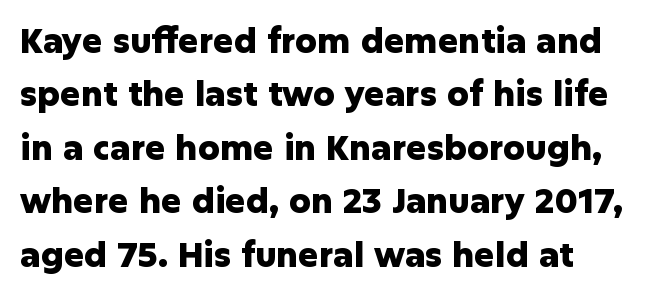
The lettering stays uniformly vertical, giving the passage a roman look. What stands out about the letter spacing? Nothing — it is the standard amount. The vertical gap from one line to the next is medium. Typesetter's note: full bold, strokes at maximum text heaviness. Any mark beneath the type? The region is blank.
